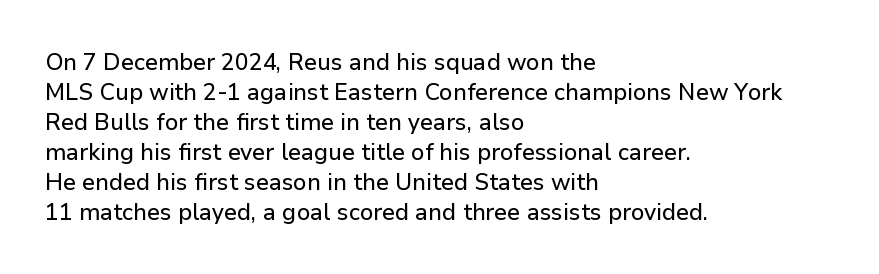
Q: Is the text italic (slanted)? A: No, it is upright.
Q: Is the text underlined? A: No.
Q: How is the paragraph aligned? A: Left-aligned.
Q: Is the spacing between letters normal or unusually wide? A: Normal.
Q: Is the spacing between lines tight, normal or loose? A: Normal.
